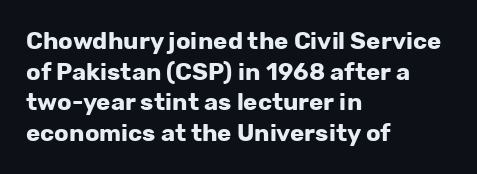
Summary of weight: heavy, a full bold. Tracking value appears to be zero — textbook default spacing. No italicization has been applied; the sample stays upright. The words here are not underlined. A normal amount of white space separates one row of letters from the next.
